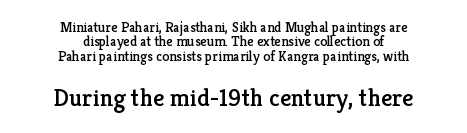
The image shows 25 px text type, upright; set centered, tight line spacing (1.03x), normal letter spacing, not underlined; the second (bottom) block is 1.79x larger.
